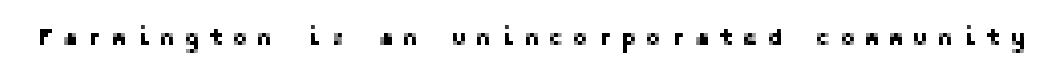
{"italic": "no", "underline": "no", "letter_spacing": "wide", "letter_spacing_em": 0.39, "glyph_px": 23}
